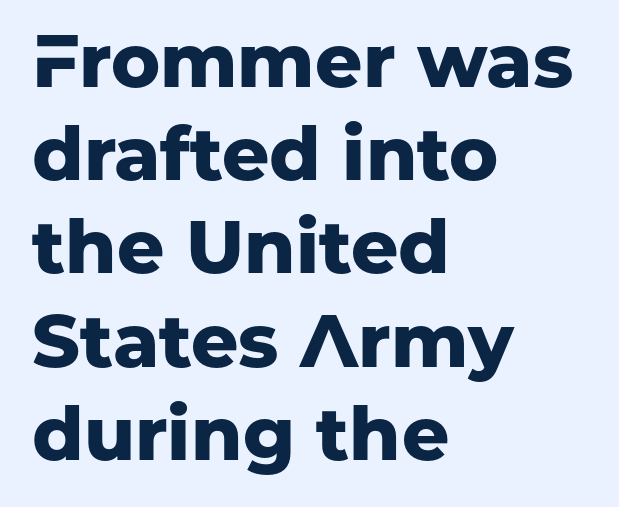
{"serif": "no", "italic": "no", "bold": "yes", "weight": "heavy", "width": "normal", "stroke_contrast": "low", "x_height": "medium", "monospaced": "no", "underline": "no", "align": "left", "line_spacing": "normal", "line_spacing_ratio": 1.26, "letter_spacing": "normal", "letter_spacing_em": 0.0, "glyph_px": 74}
